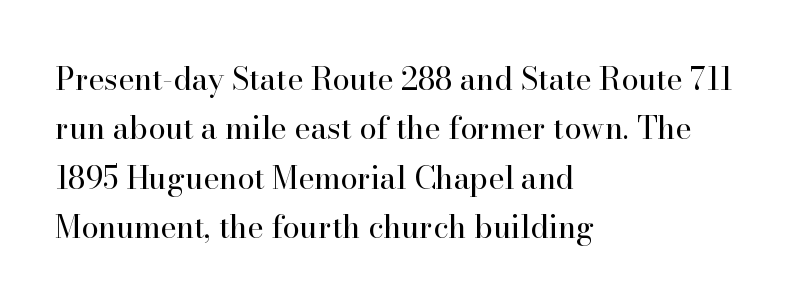
{"serif": "yes", "italic": "no", "bold": "no", "weight": "regular", "width": "normal", "stroke_contrast": "high", "x_height": "small", "monospaced": "no", "underline": "no", "align": "left", "line_spacing": "normal", "line_spacing_ratio": 1.59, "letter_spacing": "normal", "letter_spacing_em": 0.0, "glyph_px": 31}
